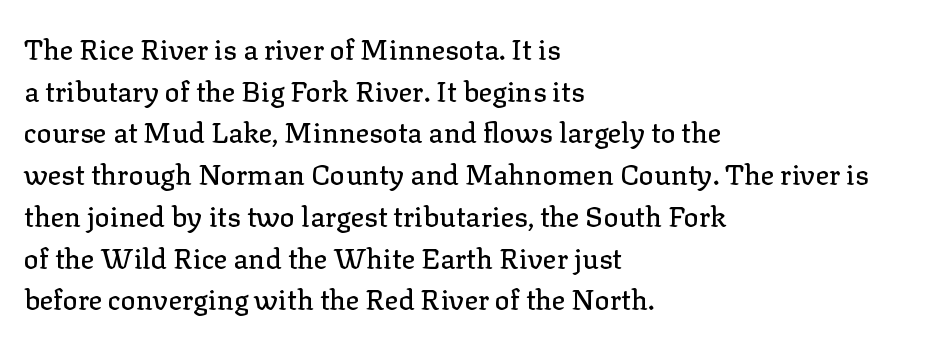
Characters follow at the spacing the type designer built in. What's the leading like? Ordinary, nothing unusual. These lines stack with their left ends in a neat column. It's the straight-up-and-down kind of type. Is this a fixed-width face? No — the glyphs have proportional, varying widths. This sample uses a serif face.
